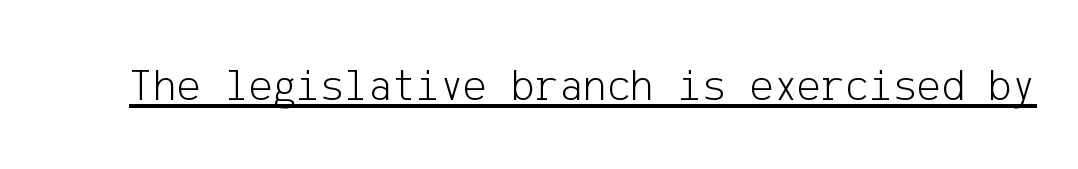
The image shows 45 px light sans-serif type, upright; set normal letter spacing, underlined; low stroke contrast and a medium x-height.
